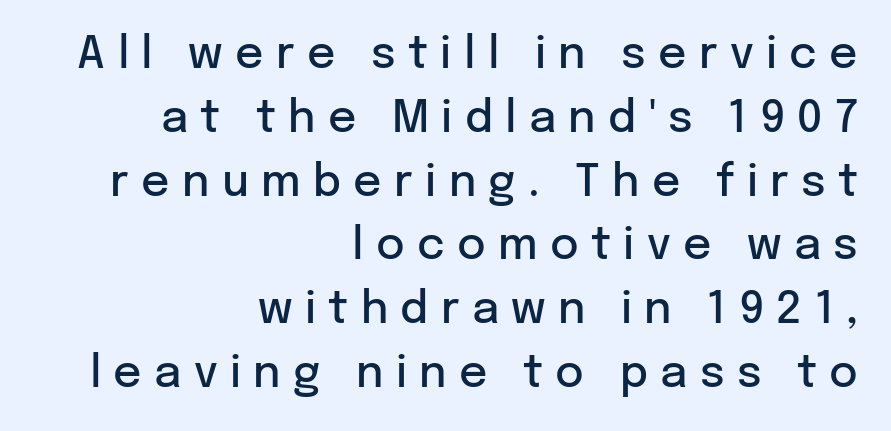
Nothing sits at the stroke ends, so this counts as sans-serif. What stands out about the letter spacing? Its width — letters are far apart. Posture: vertical. Do the characters align in a grid? No, the font is proportional. These words are printed semibold, heavier than regular yet not bold.
